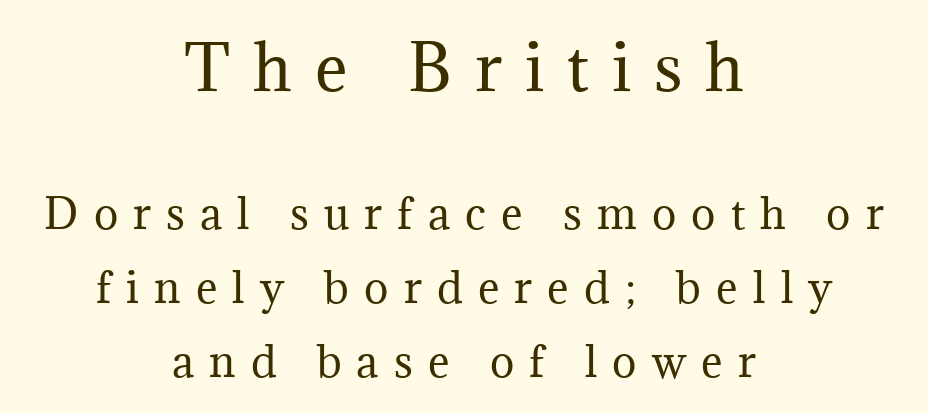
The image shows 62 px regular-weight serif type, upright; set centered, line spacing 1.8x, unusually wide letter spacing (+0.37 em), not underlined; the first (top) block is 1.51x larger; medium stroke contrast and a medium x-height.
